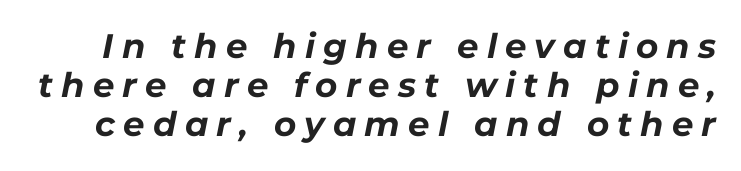
{"italic": "yes", "lean": "right", "slant_degrees": 11, "bold": "yes", "weight": "bold", "width": "normal", "stroke_contrast": "low", "x_height": "medium", "monospaced": "no", "underline": "no", "line_spacing": "tight", "line_spacing_ratio": 1.15, "letter_spacing": "wide", "letter_spacing_em": 0.24, "glyph_px": 34}
